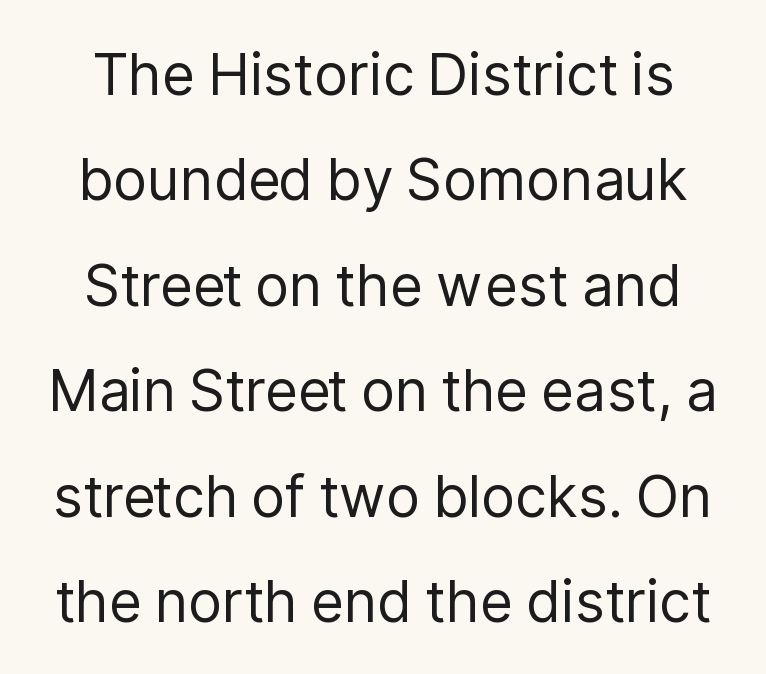
The image shows 57 px regular-weight sans-serif type, upright; set line spacing 1.85x, normal letter spacing, not underlined; low stroke contrast and a medium x-height.
